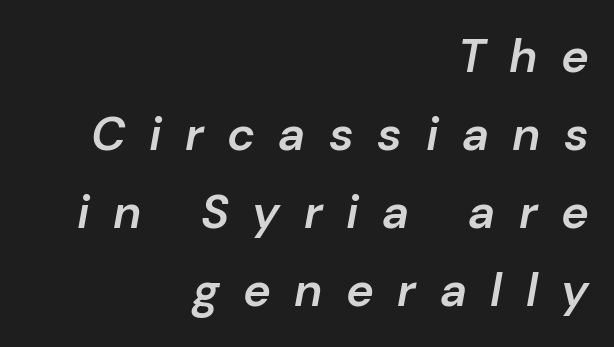
Q: Is the text bold? A: Semi-bold.
Q: Is the text italic (slanted)? A: Yes, it leans right by about 10 degrees.
Q: Is the text underlined? A: No.
Q: How is the paragraph aligned? A: Right-aligned.
Q: Is the spacing between letters normal or unusually wide? A: Unusually wide.
Q: Is the spacing between lines tight, normal or loose? A: Normal.
Q: Width (condensed, normal, or wide)? A: Normal.
Q: Stroke contrast? A: Low.
Q: x-height? A: Medium.
Q: Monospaced? A: No.
